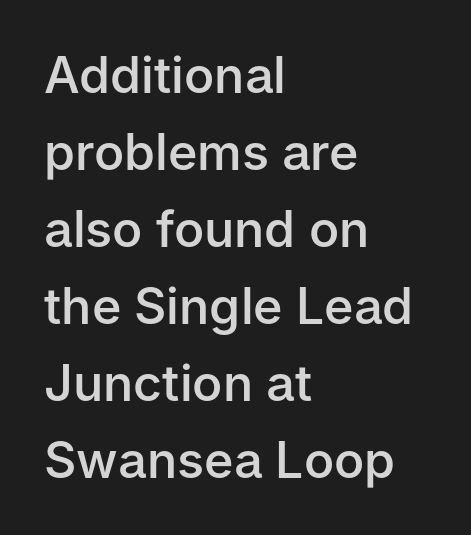
The image shows 50 px semibold sans-serif type, upright; set left-aligned, normal line spacing (1.54x), normal letter spacing, not underlined; low stroke contrast and a medium x-height.
